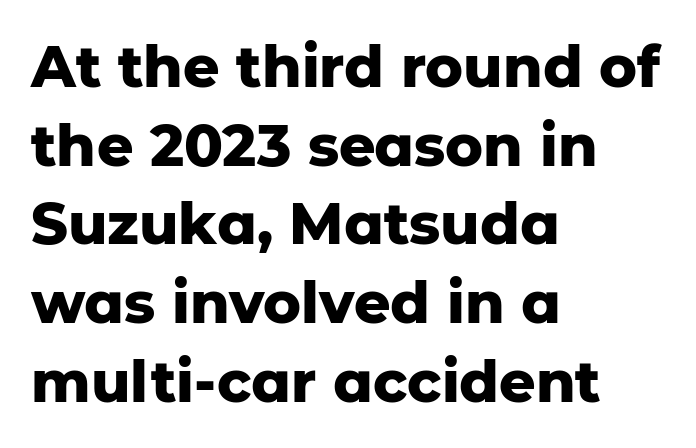
Does the lettering tilt? It doesn't — this is upright. In CSS terms this would be text-align: left. Has an underline been added? It has not. Is the letter spacing exaggerated? No — it looks like the ordinary default.
